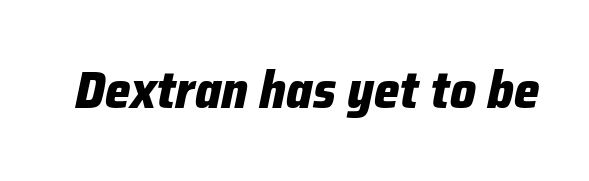
Do the characters align in a grid? No, the font is proportional. Emphasis by weight is at full strength: bold. Look at the tracking — it's just the regular setting, nothing added. The specimen omits any rule beneath the text block's lines.
